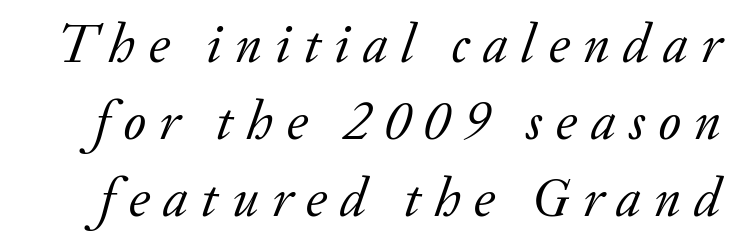
Q: Is the text bold? A: No.
Q: Is the text italic (slanted)? A: Yes, it leans right by about 20 degrees.
Q: Is the typeface a serif or a sans-serif typeface? A: Serif.
Q: Is the text underlined? A: No.
Q: Is the spacing between letters normal or unusually wide? A: Unusually wide.
Q: Is the spacing between lines tight, normal or loose? A: Normal.
Q: Width (condensed, normal, or wide)? A: Normal.
Q: Stroke contrast? A: Low.
Q: x-height? A: Small.
Q: Monospaced? A: No.
